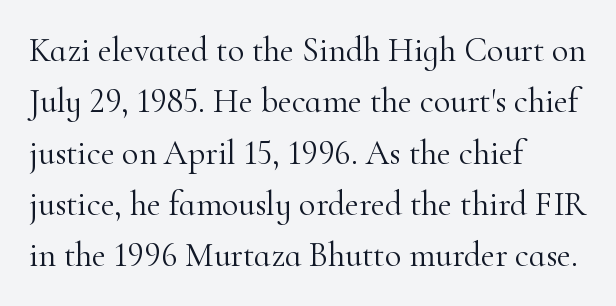
The image shows 34 px light serif type, upright; set left-aligned, normal line spacing (1.51x), normal letter spacing, not underlined; high stroke contrast and a small x-height.
